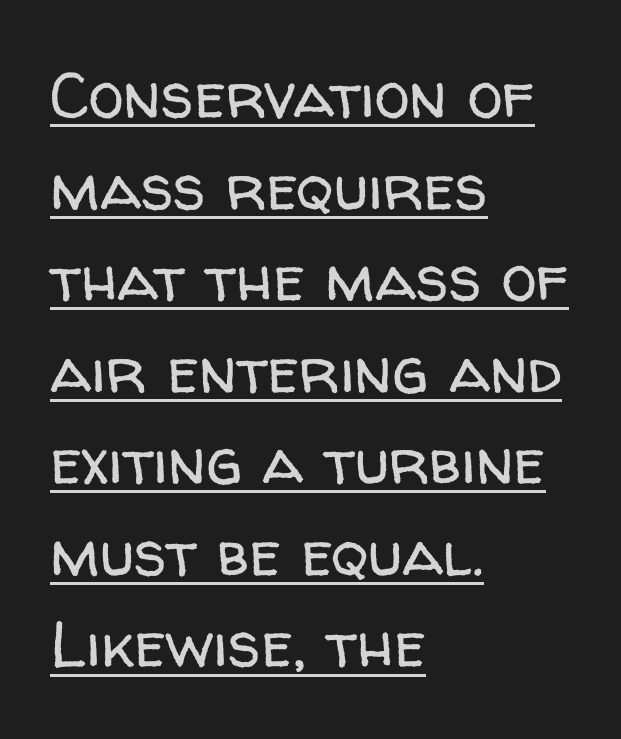
{"serif": "no", "italic": "no", "bold": "no", "weight": "regular", "width": "normal", "stroke_contrast": "low", "x_height": "medium", "monospaced": "no", "underline": "yes", "align": "left", "line_spacing": "normal", "line_spacing_ratio": 1.43, "letter_spacing": "normal", "letter_spacing_em": 0.0, "glyph_px": 64}
